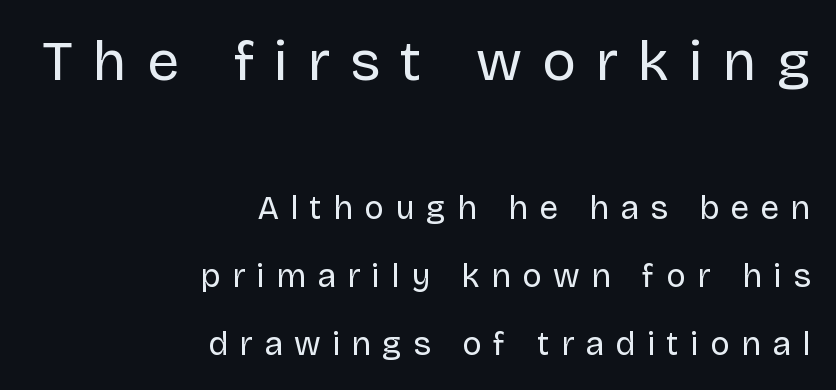
The image shows 57 px regular-weight sans-serif type, upright; set right-aligned, loose line spacing (2.05x), unusually wide letter spacing (+0.35 em), not underlined; the first (top) block is 1.73x larger; low stroke contrast and a large x-height.
